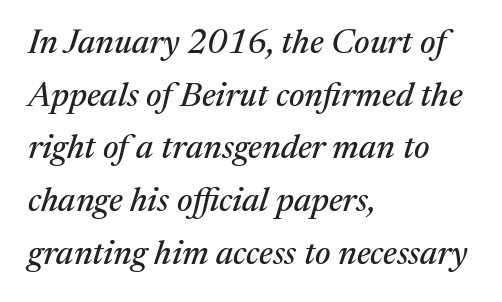
The image shows 34 px serif type, italic (leaning right); set left-aligned, normal line spacing (1.55x), normal letter spacing, not underlined; medium stroke contrast and a medium x-height.
